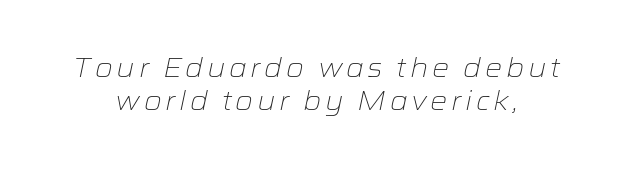
The image shows 27 px text type, italic (leaning right); set line spacing 1.24x, not underlined.
